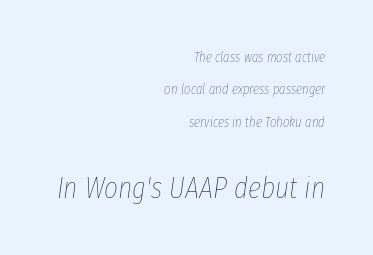
Q: Is the text bold? A: No.
Q: Is the text italic (slanted)? A: Yes, it leans right by about 8 degrees.
Q: Is the text underlined? A: No.
Q: How is the paragraph aligned? A: Right-aligned.
Q: Is the spacing between letters normal or unusually wide? A: Normal.
Q: Is the spacing between lines tight, normal or loose? A: Loose.
Q: Which block of text is set in a larger size, the first (top) or the second (bottom)? A: The second (bottom) one.
Q: Width (condensed, normal, or wide)? A: Condensed.
Q: Stroke contrast? A: Low.
Q: x-height? A: Medium.
Q: Monospaced? A: No.
